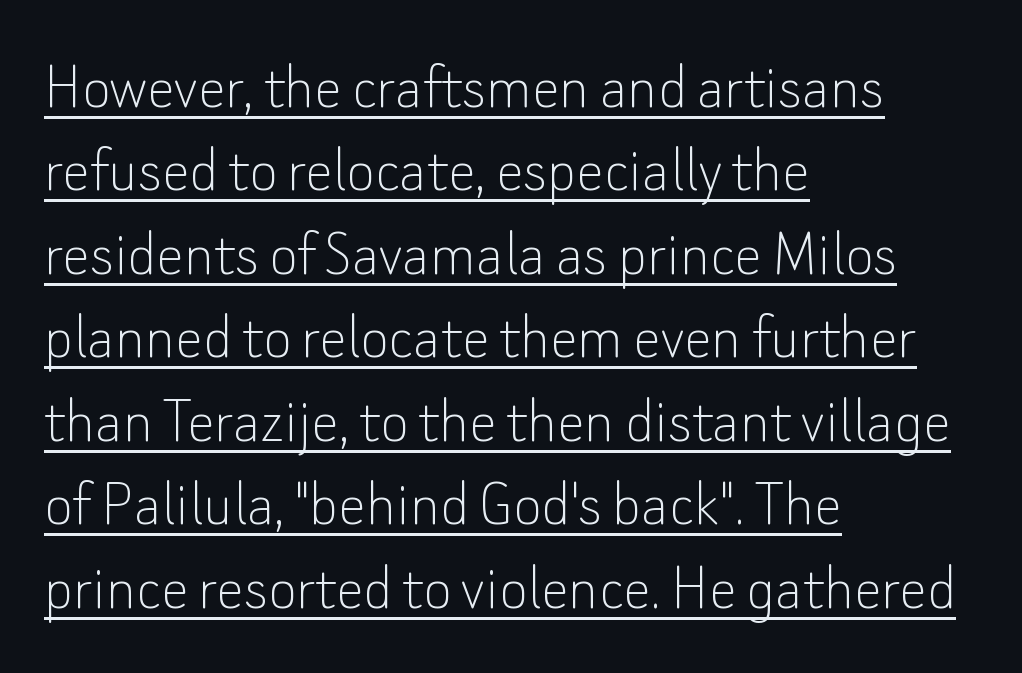
A typesetter would call this proportional, since set widths differ per character. Stem width sits at or under what a default text font uses. Like a heading marked for emphasis, these lines bear an underscore. This sample is left-justified, so line endings fall wherever the words run out. Nothing sits at the stroke ends, so this counts as sans-serif. Nobody touched the tracking dial on this one.
